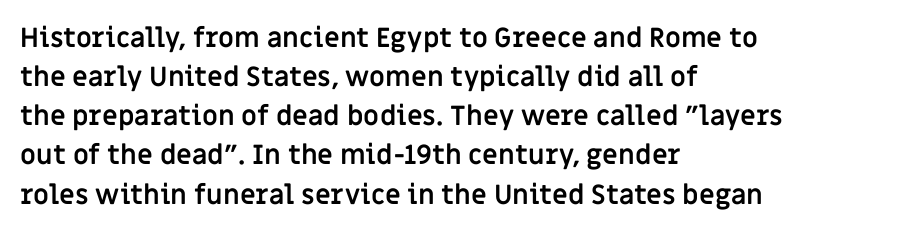
{"italic": "no", "bold": "yes", "underline": "no", "align": "left", "line_spacing": "normal", "line_spacing_ratio": 1.45, "letter_spacing": "normal", "letter_spacing_em": 0.0, "glyph_px": 27}
